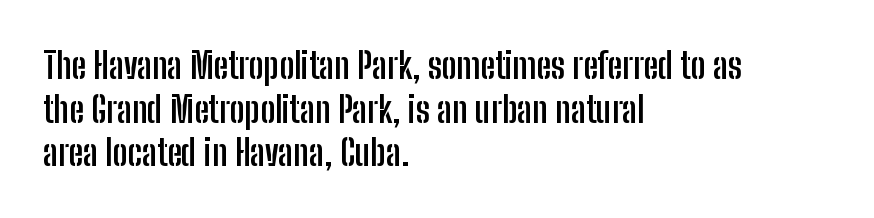
{"serif": "no", "italic": "no", "bold": "yes", "weight": "semibold", "width": "condensed", "stroke_contrast": "low", "x_height": "medium", "monospaced": "no", "underline": "no", "align": "left", "line_spacing_ratio": 1.21, "letter_spacing": "normal", "letter_spacing_em": 0.0, "glyph_px": 36}
